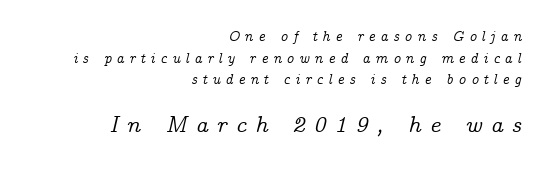
{"italic": "yes", "lean": "right", "slant_degrees": 14, "underline": "no", "align": "right", "line_spacing": "normal", "line_spacing_ratio": 1.55, "letter_spacing": "wide", "letter_spacing_em": 0.36, "larger_block": "second", "size_ratio": 1.64, "glyph_px": 23}
